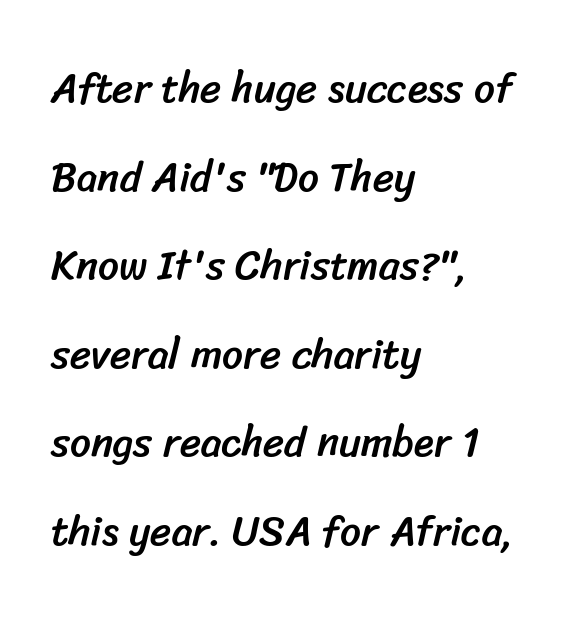
{"serif": "no", "width": "normal", "stroke_contrast": "low", "x_height": "medium", "monospaced": "no", "underline": "no", "align": "left", "line_spacing": "loose", "line_spacing_ratio": 2.16, "letter_spacing": "normal", "letter_spacing_em": 0.0, "glyph_px": 41}
